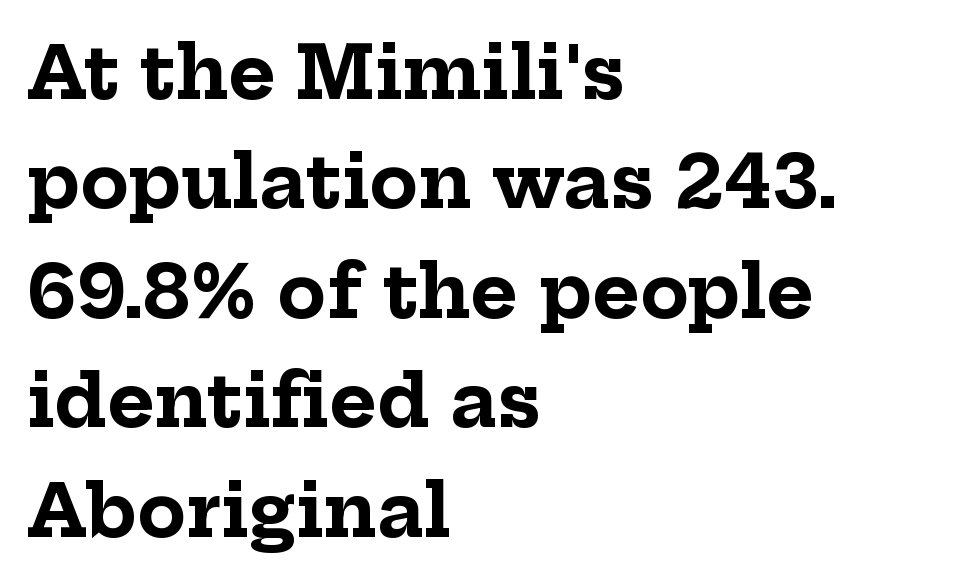
Think of a printed novel: that variable character pitch is what you see here. The letters stand straight up with perfectly vertical stems. The typesetting leans heavy: a genuine bold. The space directly below the letters is spotless. Evenly set lines give the paragraph a standard silhouette. The passage shown is typeset with a serif family.
